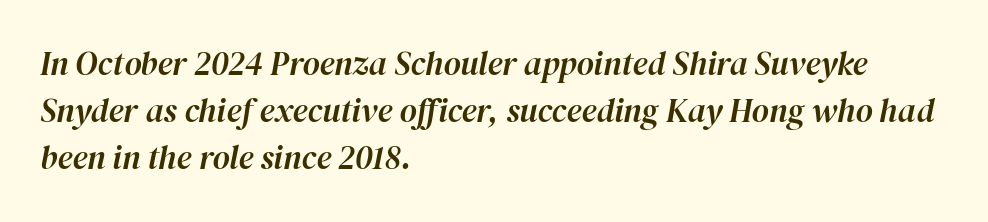
Honestly, the row spacing looks completely unremarkable. Observe the lean: these are italic letterforms. Nobody touched the tracking dial on this one. Looks like regular typesetting: each glyph gets only the width it needs. A clean baseline with only descenders dipping below it. Horizontally, the lines are justified to the leading edge only.
